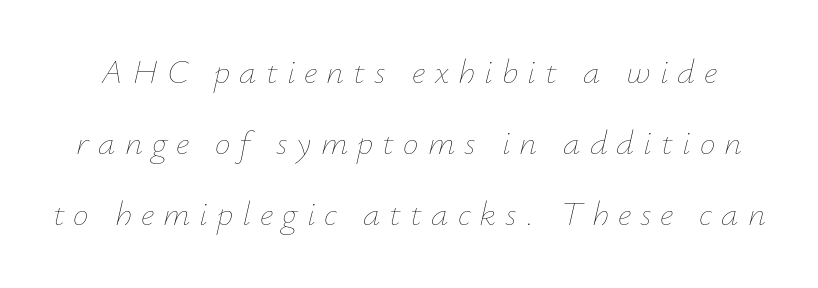
{"italic": "yes", "lean": "right", "slant_degrees": 12, "bold": "no", "weight": "thin", "width": "normal", "stroke_contrast": "low", "x_height": "small", "monospaced": "no", "underline": "no", "line_spacing": "loose", "line_spacing_ratio": 2.03, "letter_spacing": "wide", "letter_spacing_em": 0.26, "glyph_px": 35}
